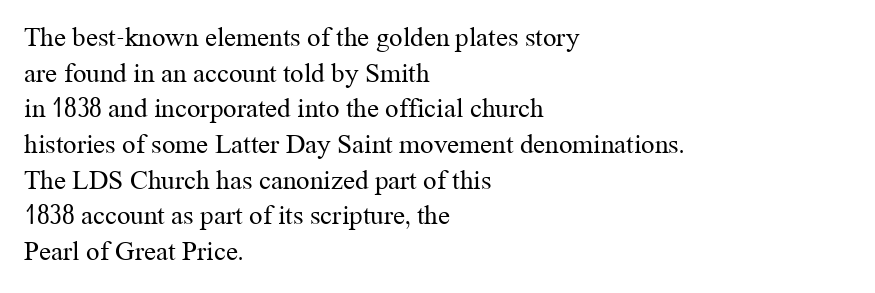
{"italic": "no", "bold": "no", "underline": "no", "align": "left", "line_spacing": "normal", "line_spacing_ratio": 1.32, "letter_spacing": "normal", "letter_spacing_em": 0.0, "glyph_px": 27}
